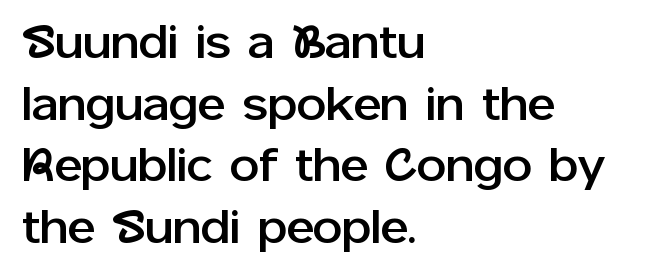
{"serif": "no", "italic": "no", "width": "normal", "stroke_contrast": "low", "x_height": "medium", "monospaced": "no", "underline": "no", "align": "left", "line_spacing": "normal", "line_spacing_ratio": 1.31, "letter_spacing": "normal", "letter_spacing_em": 0.0, "glyph_px": 47}
